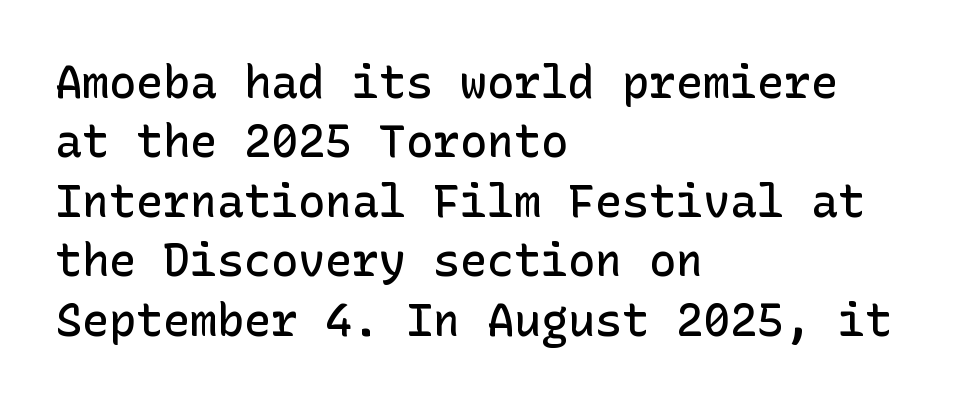
Q: Is the text bold? A: Semi-bold.
Q: Is the text italic (slanted)? A: No, it is upright.
Q: Is the typeface a serif or a sans-serif typeface? A: Sans-serif.
Q: Is the text underlined? A: No.
Q: How is the paragraph aligned? A: Left-aligned.
Q: Is the spacing between letters normal or unusually wide? A: Normal.
Q: Is the spacing between lines tight, normal or loose? A: Normal.
Q: Width (condensed, normal, or wide)? A: Normal.
Q: Stroke contrast? A: Low.
Q: x-height? A: Medium.
